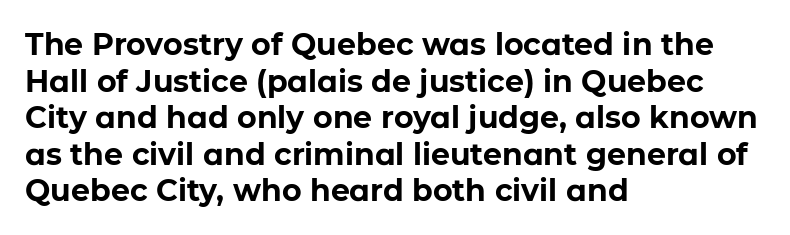
Varying glyph widths throughout — classic text-font behaviour. A classic flush-left, rag-right setting is used for this passage. You could call the tracking neutral — neither tight nor loose. The passage shown is not underscored anywhere.
